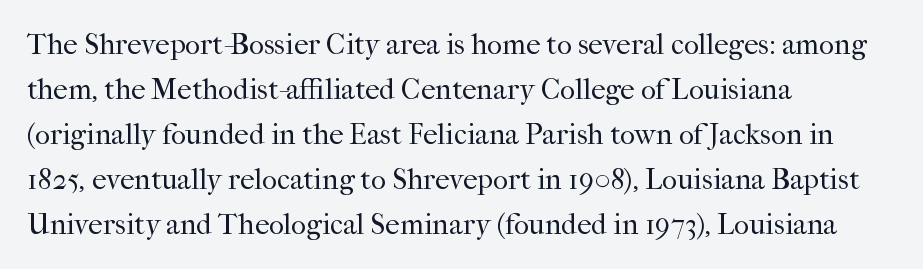
This sample has the flowing, uneven cadence of proportional lettering. The rendering keeps characters at their native spacing. A typesetter would mark this as roman, not italic. The strokes are not fattened; the text isn't bold. I'd call this a serif setting — the letters wear small feet. Any mark beneath the type? The region is blank.
